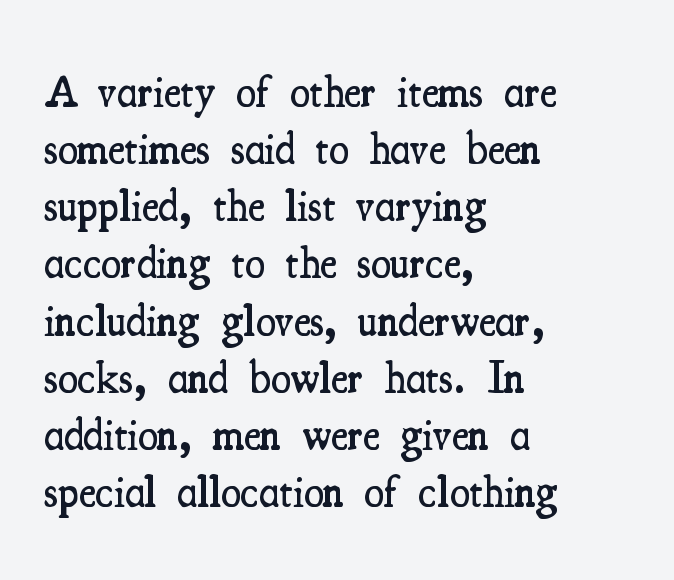
{"serif": "yes", "italic": "no", "bold": "semi", "weight": "semibold", "width": "condensed", "stroke_contrast": "medium", "x_height": "small", "monospaced": "no", "underline": "no", "align": "left", "line_spacing": "normal", "line_spacing_ratio": 1.27, "letter_spacing": "normal", "letter_spacing_em": 0.0, "glyph_px": 45}
